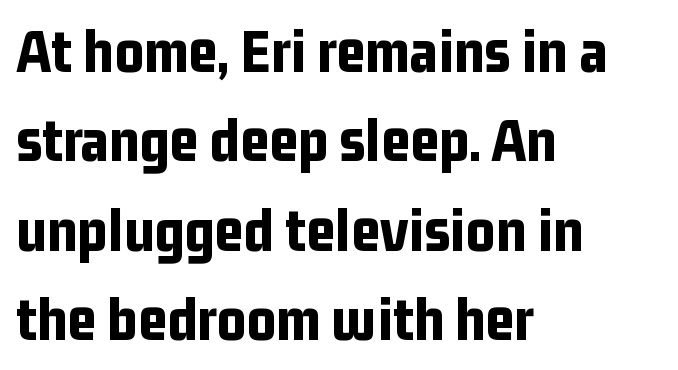
Q: Is the text bold? A: Yes.
Q: Is the text italic (slanted)? A: No, it is upright.
Q: Is the typeface a serif or a sans-serif typeface? A: Sans-serif.
Q: Is the text underlined? A: No.
Q: How is the paragraph aligned? A: Left-aligned.
Q: Is the spacing between letters normal or unusually wide? A: Normal.
Q: Is the spacing between lines tight, normal or loose? A: Normal.
Q: Width (condensed, normal, or wide)? A: Condensed.
Q: Stroke contrast? A: Low.
Q: x-height? A: Medium.
Q: Monospaced? A: No.
